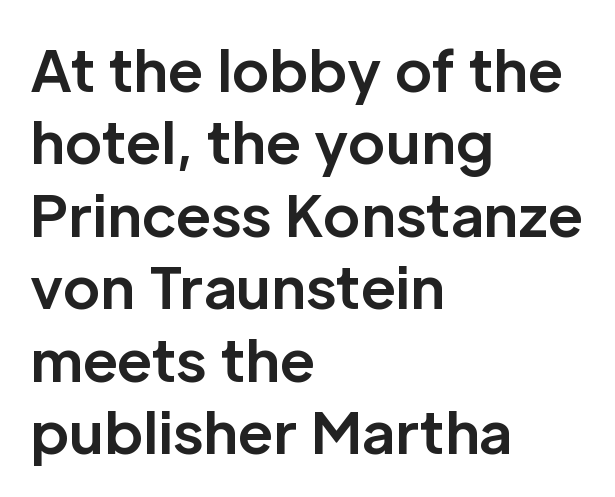
Q: Is the text bold? A: Yes.
Q: Is the text italic (slanted)? A: No, it is upright.
Q: Is the typeface a serif or a sans-serif typeface? A: Sans-serif.
Q: Is the text underlined? A: No.
Q: How is the paragraph aligned? A: Left-aligned.
Q: Is the spacing between letters normal or unusually wide? A: Normal.
Q: Is the spacing between lines tight, normal or loose? A: Normal.
Q: Width (condensed, normal, or wide)? A: Normal.
Q: Stroke contrast? A: Low.
Q: x-height? A: Medium.
Q: Monospaced? A: No.
